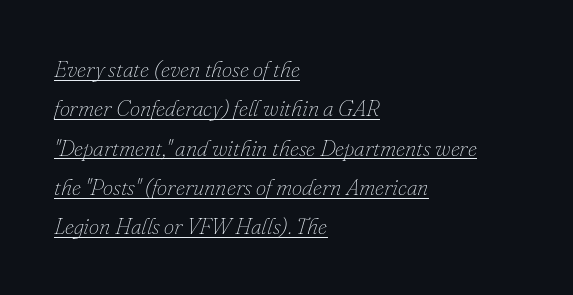
Q: Is the text bold? A: No.
Q: Is the text italic (slanted)? A: Yes, it leans right by about 16 degrees.
Q: Is the text underlined? A: Yes.
Q: How is the paragraph aligned? A: Left-aligned.
Q: Is the spacing between letters normal or unusually wide? A: Normal.
